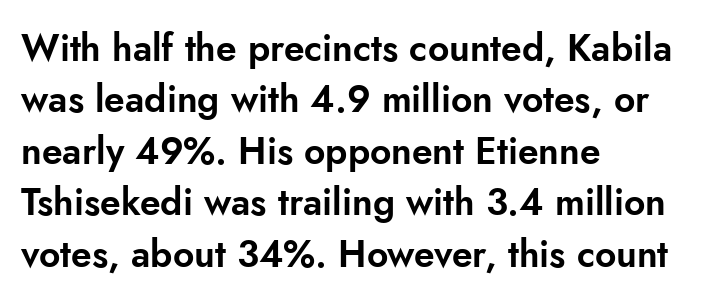
{"serif": "no", "italic": "no", "width": "normal", "stroke_contrast": "low", "x_height": "small", "monospaced": "no", "underline": "no", "align": "left", "line_spacing": "normal", "line_spacing_ratio": 1.39, "letter_spacing": "normal", "letter_spacing_em": 0.0, "glyph_px": 37}
